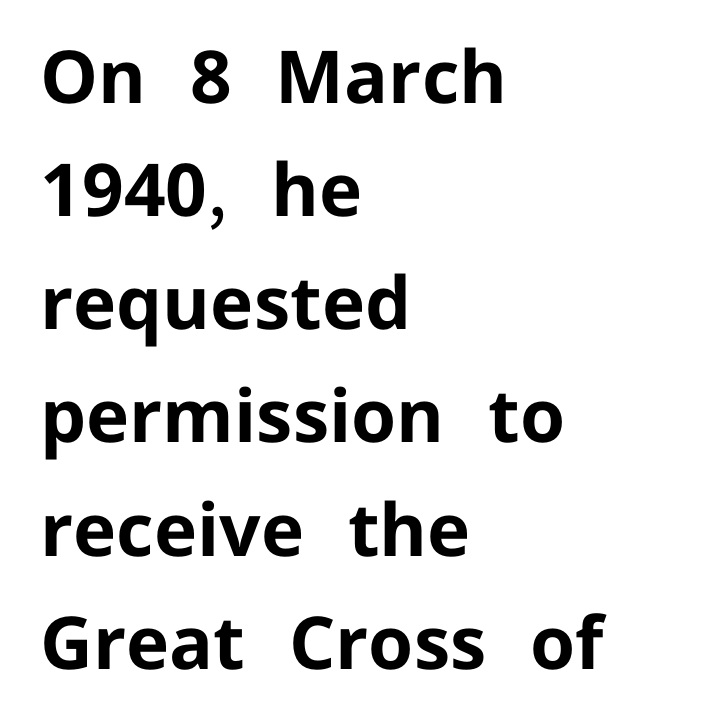
Short and long lines alike share a common starting point at left. A typesetter would mark this as roman, not italic. I'd call this a sans setting — the letters go barefoot. There is no visible air inserted between adjacent glyphs. The characters look thick and weighty, a clear bold. The passage shown is not underscored anywhere.
